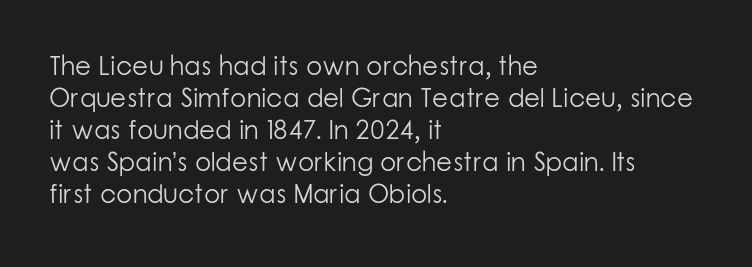
Q: Is the text bold? A: No.
Q: Is the text italic (slanted)? A: No, it is upright.
Q: Is the text underlined? A: No.
Q: How is the paragraph aligned? A: Left-aligned.
Q: Is the spacing between letters normal or unusually wide? A: Normal.
